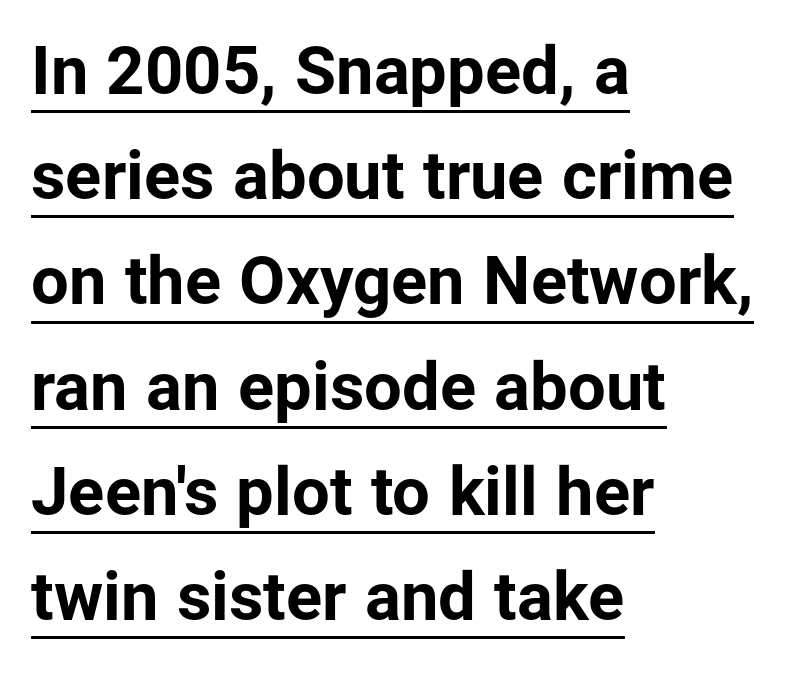
Q: Is the text bold? A: Yes.
Q: Is the text italic (slanted)? A: No, it is upright.
Q: Is the typeface a serif or a sans-serif typeface? A: Sans-serif.
Q: Is the text underlined? A: Yes.
Q: How is the paragraph aligned? A: Left-aligned.
Q: Is the spacing between letters normal or unusually wide? A: Normal.
Q: Is the spacing between lines tight, normal or loose? A: Normal.
Q: Width (condensed, normal, or wide)? A: Normal.
Q: Stroke contrast? A: Low.
Q: x-height? A: Medium.
Q: Monospaced? A: No.
